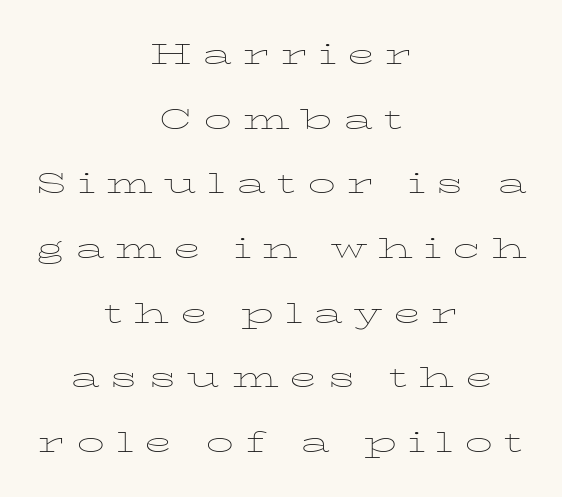
Q: Is the text bold? A: No.
Q: Is the text italic (slanted)? A: No, it is upright.
Q: Is the typeface a serif or a sans-serif typeface? A: Serif.
Q: Is the text underlined? A: No.
Q: How is the paragraph aligned? A: Centered.
Q: Is the spacing between letters normal or unusually wide? A: Unusually wide.
Q: Is the spacing between lines tight, normal or loose? A: Loose.
Q: Width (condensed, normal, or wide)? A: Wide.
Q: Stroke contrast? A: Low.
Q: x-height? A: Medium.
Q: Monospaced? A: No.
